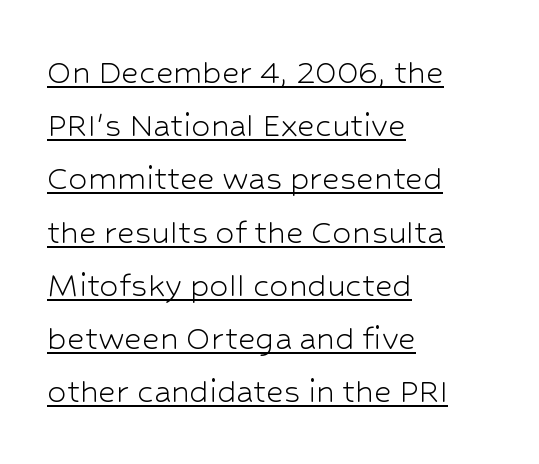
{"serif": "no", "italic": "no", "bold": "no", "weight": "light", "width": "normal", "stroke_contrast": "low", "x_height": "medium", "monospaced": "no", "underline": "yes", "align": "left", "line_spacing": "normal", "line_spacing_ratio": 1.4, "letter_spacing": "normal", "letter_spacing_em": 0.0, "glyph_px": 38}
